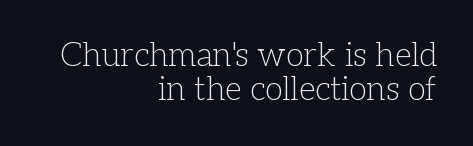
The image shows 33 px light serif type, upright; set right-aligned, tight line spacing (1.02x), normal letter spacing, not underlined; low stroke contrast and a medium x-height.
